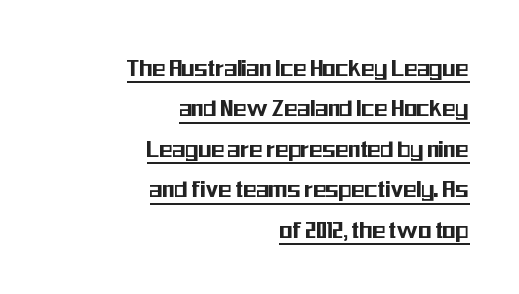
{"italic": "no", "underline": "yes", "align": "right", "line_spacing": "normal", "line_spacing_ratio": 1.5, "letter_spacing": "normal", "letter_spacing_em": 0.0, "glyph_px": 27}
